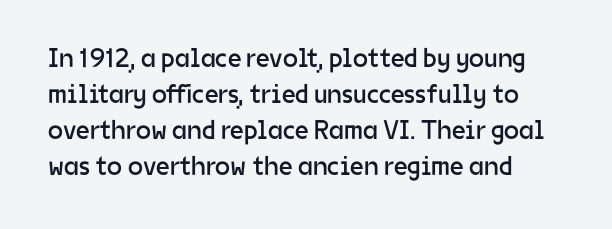
Q: Is the text bold? A: No.
Q: Is the text italic (slanted)? A: No, it is upright.
Q: Is the text underlined? A: No.
Q: How is the paragraph aligned? A: Left-aligned.
Q: Is the spacing between letters normal or unusually wide? A: Normal.
Q: Is the spacing between lines tight, normal or loose? A: Normal.
